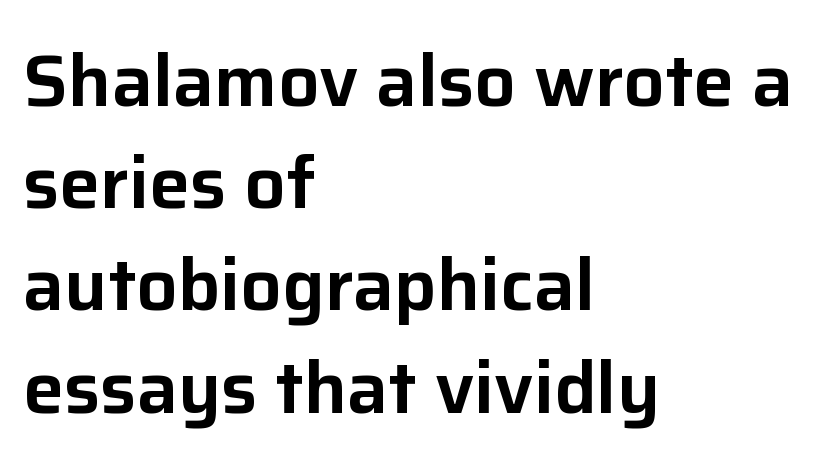
Q: Is the text italic (slanted)? A: No, it is upright.
Q: Is the typeface a serif or a sans-serif typeface? A: Sans-serif.
Q: Is the text underlined? A: No.
Q: How is the paragraph aligned? A: Left-aligned.
Q: Is the spacing between letters normal or unusually wide? A: Normal.
Q: Is the spacing between lines tight, normal or loose? A: Normal.
Q: Width (condensed, normal, or wide)? A: Normal.
Q: Stroke contrast? A: Low.
Q: x-height? A: Medium.
Q: Monospaced? A: No.
